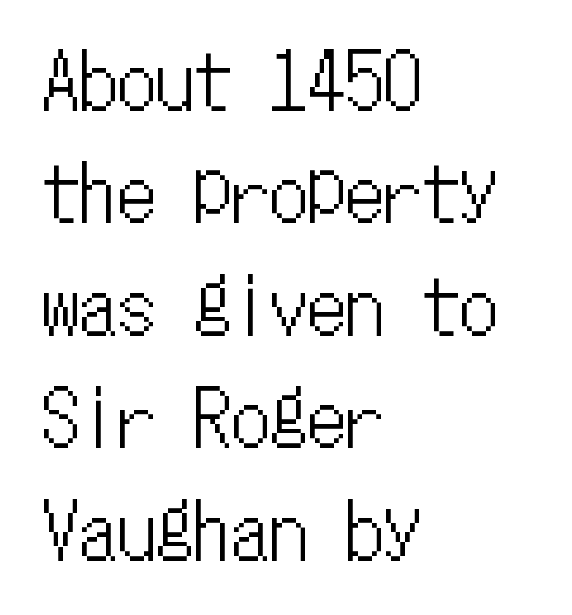
Q: Is the text italic (slanted)? A: No, it is upright.
Q: Is the text underlined? A: No.
Q: How is the paragraph aligned? A: Left-aligned.
Q: Is the spacing between letters normal or unusually wide? A: Normal.
Q: Is the spacing between lines tight, normal or loose? A: Normal.
Q: Width (condensed, normal, or wide)? A: Condensed.
Q: Stroke contrast? A: Low.
Q: x-height? A: Medium.
Q: Monospaced? A: Yes.
